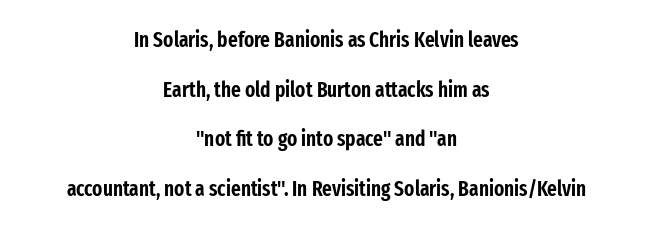
{"italic": "no", "underline": "no", "align": "center", "line_spacing": "loose", "line_spacing_ratio": 2.36, "letter_spacing": "normal", "letter_spacing_em": 0.0, "glyph_px": 21}
